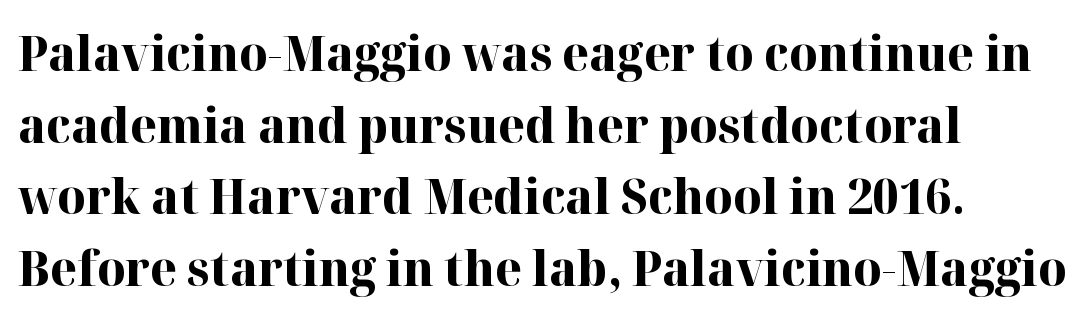
The image shows 49 px bold serif type, upright; set left-aligned, normal line spacing (1.46x), normal letter spacing, not underlined; high stroke contrast and a medium x-height.
